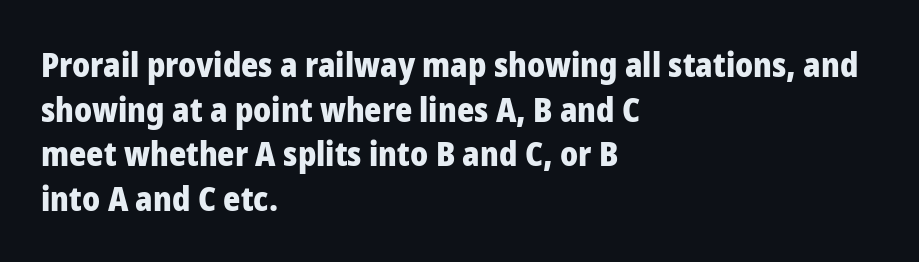
Q: Is the text bold? A: Yes.
Q: Is the text italic (slanted)? A: No, it is upright.
Q: Is the typeface a serif or a sans-serif typeface? A: Sans-serif.
Q: Is the text underlined? A: No.
Q: How is the paragraph aligned? A: Left-aligned.
Q: Is the spacing between letters normal or unusually wide? A: Normal.
Q: Is the spacing between lines tight, normal or loose? A: Normal.
Q: Width (condensed, normal, or wide)? A: Normal.
Q: Stroke contrast? A: Low.
Q: x-height? A: Medium.
Q: Monospaced? A: No.
